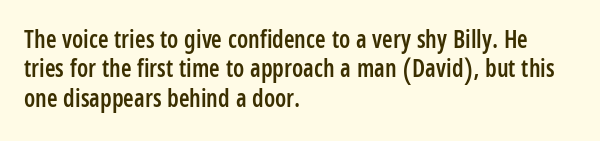
This rendering leaves character spacing at its baseline value. The gap between lines stays unmarked. Characters remain perfectly vertical along every line. The compositor pushed each line to the left boundary.
